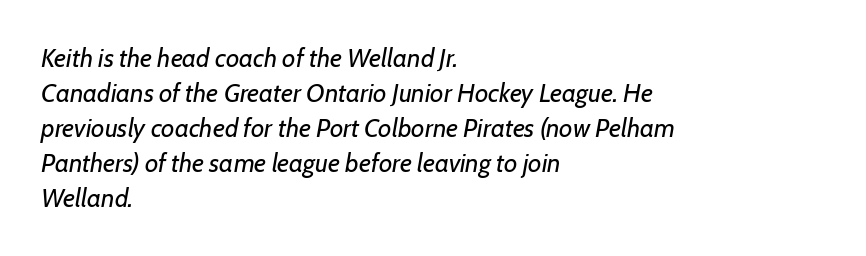
The image shows 26 px text type, italic (leaning right); set left-aligned, normal line spacing (1.35x), normal letter spacing, not underlined.
